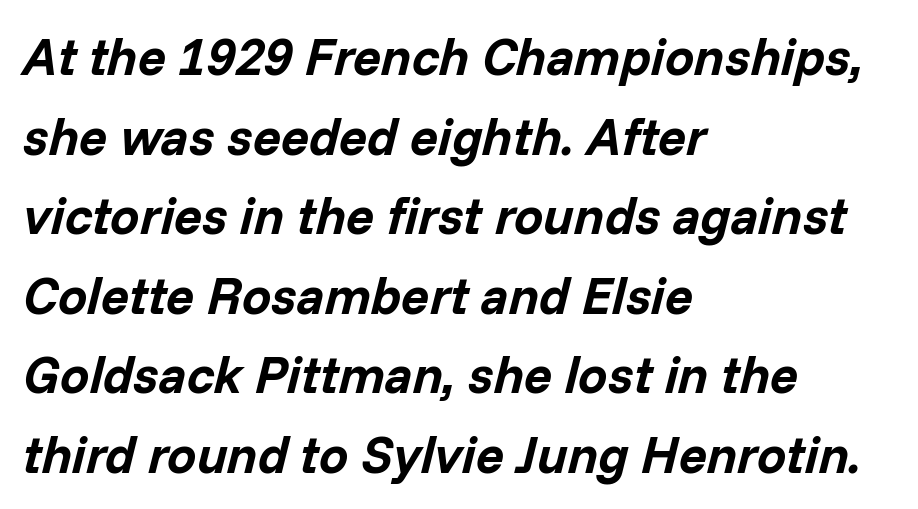
The image shows 52 px bold type, italic (leaning right); set left-aligned, normal line spacing (1.53x), normal letter spacing, not underlined; low stroke contrast and a medium x-height.
